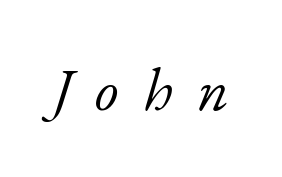
Q: Is the text bold? A: No.
Q: Is the text italic (slanted)? A: Yes, it leans right by about 17 degrees.
Q: Is the typeface a serif or a sans-serif typeface? A: Serif.
Q: Is the text underlined? A: No.
Q: Is the spacing between letters normal or unusually wide? A: Unusually wide.
Q: Width (condensed, normal, or wide)? A: Normal.
Q: Stroke contrast? A: Low.
Q: x-height? A: Small.
Q: Monospaced? A: No.
